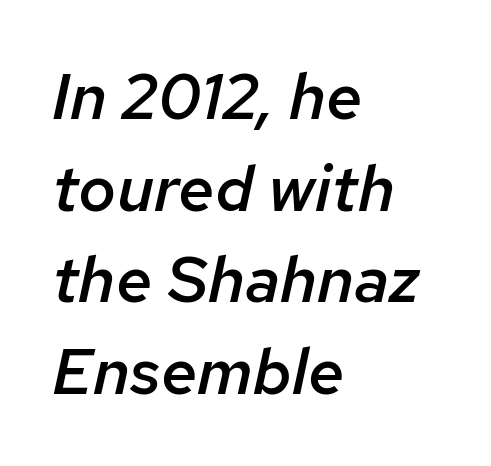
Looks like regular typesetting: each glyph gets only the width it needs. The baseline area is clear. This sample uses plain, unmodified letter spacing. As a designer I'd log this as weight 600, semibold. Does the leading feel generous? No, just average. Yep, that's italic — everything's leaning.
